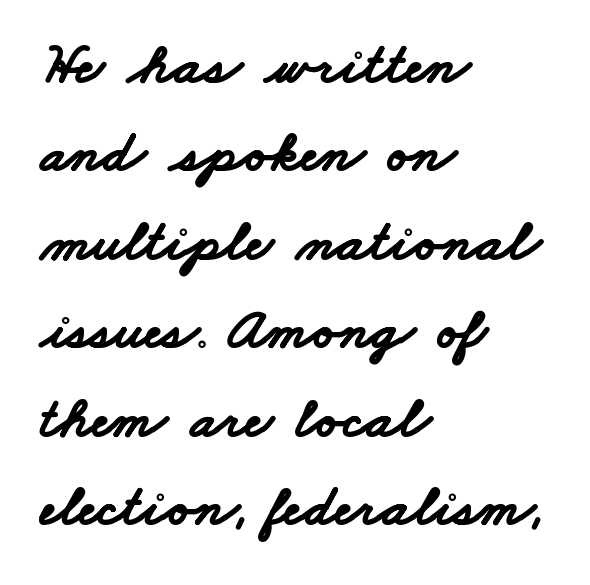
Just letters on the line, the space beneath them empty. Stroke thickness is high; the sample reads as a true bold. Type style note: lacks serifs. The space between consecutive lines is moderate. This sample uses plain, unmodified letter spacing. Does the copy run flush right? No — it runs flush left.
